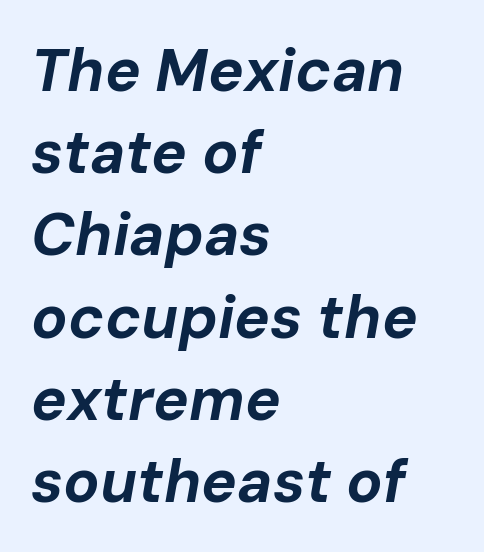
Q: Is the text bold? A: Yes.
Q: Is the text italic (slanted)? A: Yes, it leans right by about 10 degrees.
Q: Is the text underlined? A: No.
Q: How is the paragraph aligned? A: Left-aligned.
Q: Is the spacing between letters normal or unusually wide? A: Normal.
Q: Is the spacing between lines tight, normal or loose? A: Normal.
Q: Width (condensed, normal, or wide)? A: Normal.
Q: Stroke contrast? A: Low.
Q: x-height? A: Medium.
Q: Monospaced? A: No.
